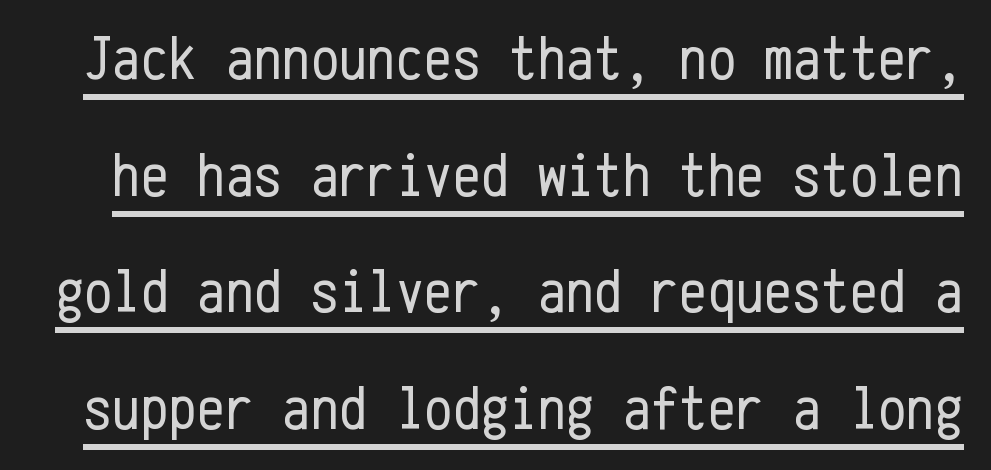
{"serif": "no", "italic": "no", "bold": "no", "weight": "regular", "width": "condensed", "stroke_contrast": "low", "x_height": "medium", "monospaced": "yes", "underline": "yes", "line_spacing_ratio": 1.85, "letter_spacing": "normal", "letter_spacing_em": 0.0, "glyph_px": 63}
